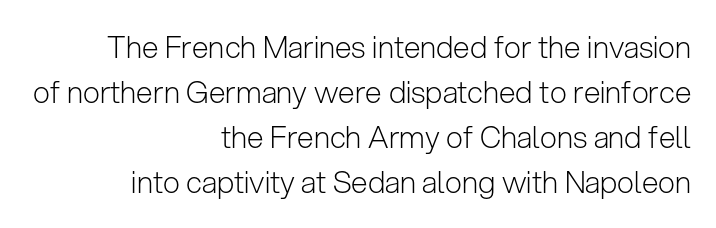
Q: Is the text bold? A: No.
Q: Is the text italic (slanted)? A: No, it is upright.
Q: Is the typeface a serif or a sans-serif typeface? A: Sans-serif.
Q: Is the text underlined? A: No.
Q: How is the paragraph aligned? A: Right-aligned.
Q: Is the spacing between letters normal or unusually wide? A: Normal.
Q: Is the spacing between lines tight, normal or loose? A: Normal.
Q: Width (condensed, normal, or wide)? A: Normal.
Q: Stroke contrast? A: Low.
Q: x-height? A: Medium.
Q: Monospaced? A: No.
